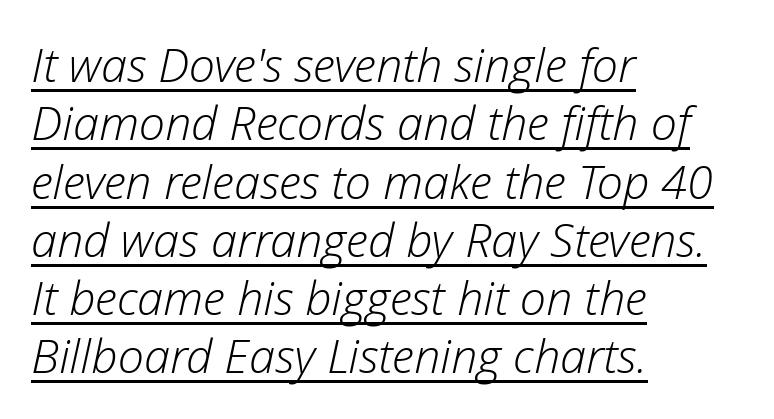
{"italic": "yes", "lean": "right", "slant_degrees": 12, "bold": "no", "weight": "light", "width": "normal", "stroke_contrast": "low", "x_height": "medium", "monospaced": "no", "underline": "yes", "align": "left", "line_spacing_ratio": 1.24, "letter_spacing": "normal", "letter_spacing_em": 0.0, "glyph_px": 47}
